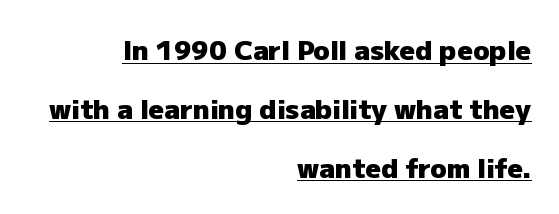
Posture: vertical. The lines in this sample share a right terminus and differ only in where they begin. The face used here has the dense, thick strokes of a bold. Does extra space separate the letters? No, they use regular spacing.
